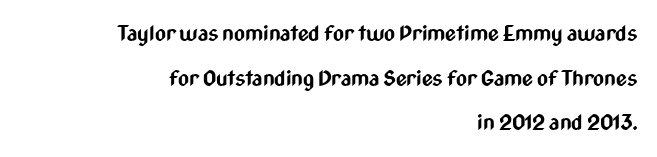
Q: Is the text bold? A: Yes.
Q: Is the text italic (slanted)? A: No, it is upright.
Q: Is the text underlined? A: No.
Q: How is the paragraph aligned? A: Right-aligned.
Q: Is the spacing between letters normal or unusually wide? A: Normal.
Q: Is the spacing between lines tight, normal or loose? A: Loose.
